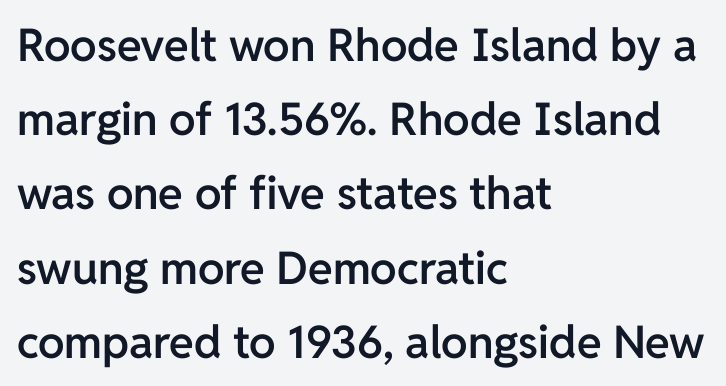
{"serif": "no", "italic": "no", "bold": "semi", "weight": "semibold", "width": "normal", "stroke_contrast": "low", "x_height": "medium", "monospaced": "no", "underline": "no", "align": "left", "line_spacing": "normal", "line_spacing_ratio": 1.65, "letter_spacing": "normal", "letter_spacing_em": 0.0, "glyph_px": 45}
